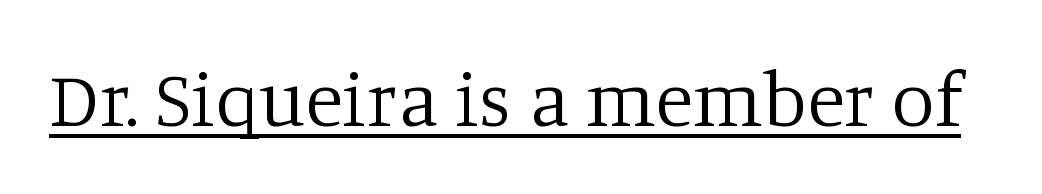
This sample carries an underscore along the baseline area. Style check: upright. The glyphs in this specimen are seriffed. The passage shown is typed in a proportional face where columns would drift. Vertical stems look standard width or narrower in stroke.
